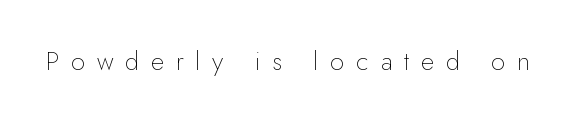
The image shows 26 px text type, upright; set unusually wide letter spacing (+0.45 em), not underlined.
